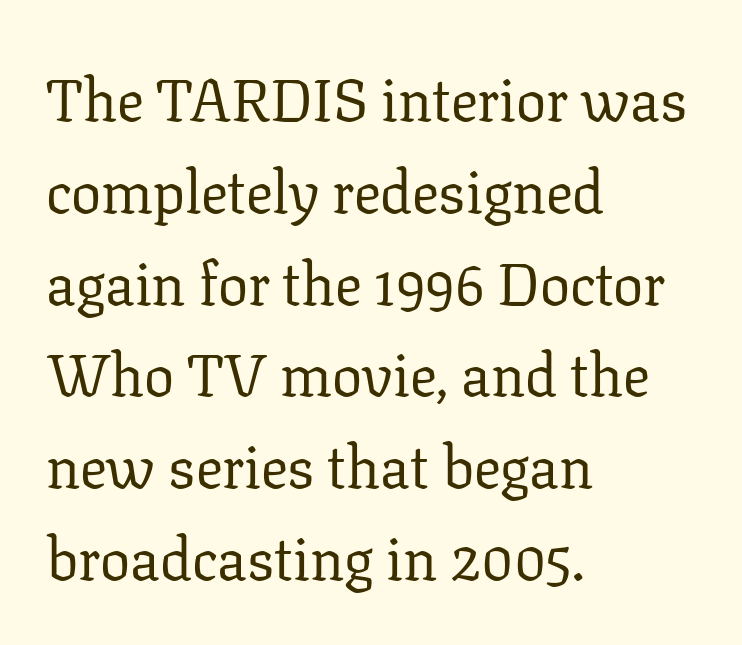
Stroke thickness stays within the range of a standard reading face or lighter. The space directly below the letters is spotless. Each new line begins a customary step beneath the previous one. Italic? Not at all — the glyphs are vertical. Leftover space on each line is placed entirely after the last word. A typesetter would label this face a serif.
